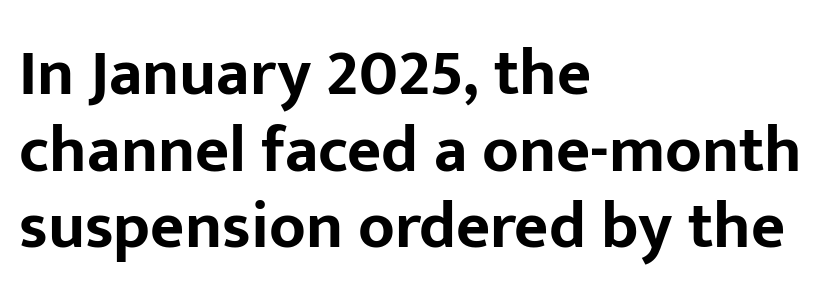
The image shows 66 px bold sans-serif type, upright; set left-aligned, line spacing 1.16x, normal letter spacing, not underlined; low stroke contrast and a medium x-height.
